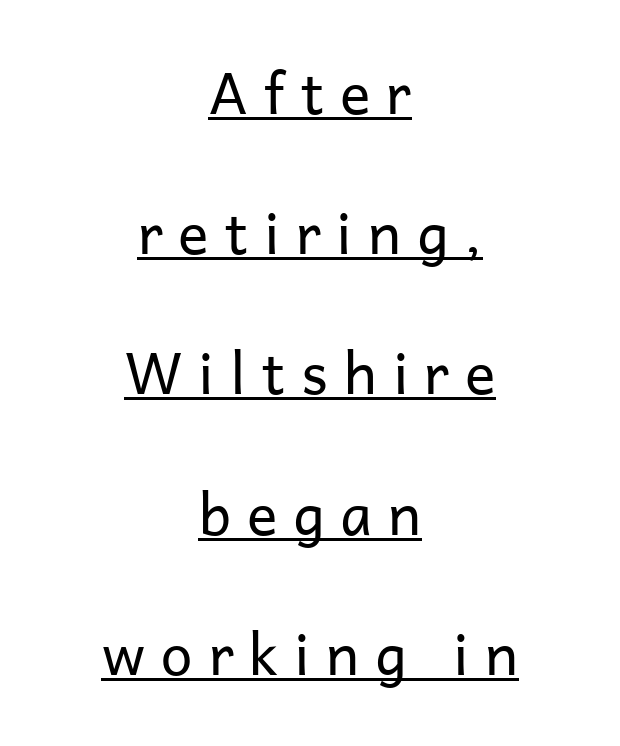
The characters display no serif detailing; their extremities are plain. The lines are quadded center. The face used here appears with an underline applied. In terms of posture, this sample is upright. Summary of vertical rhythm: relaxed, with wide interline spacing.
